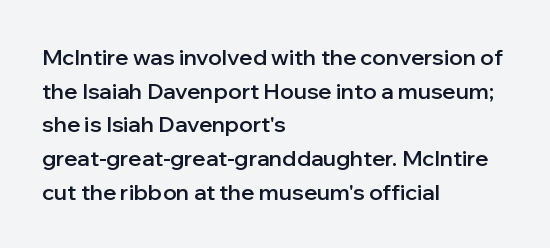
{"italic": "no", "bold": "semi", "underline": "no", "align": "left", "line_spacing": "normal", "line_spacing_ratio": 1.53, "letter_spacing": "normal", "letter_spacing_em": 0.0, "glyph_px": 22}
